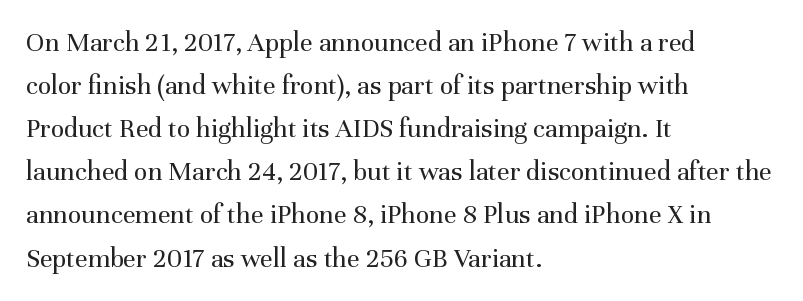
A roman cut, with each character standing at attention. Character widths vary here, with narrow letters taking less room than wide ones. This rendering employs a face with finishing strokes, i.e., a serif. The lines in this sample share a left origin and differ only in where they stop. The face used here is rendered with its standard letterfit. Does the leading feel generous? No, just average.
